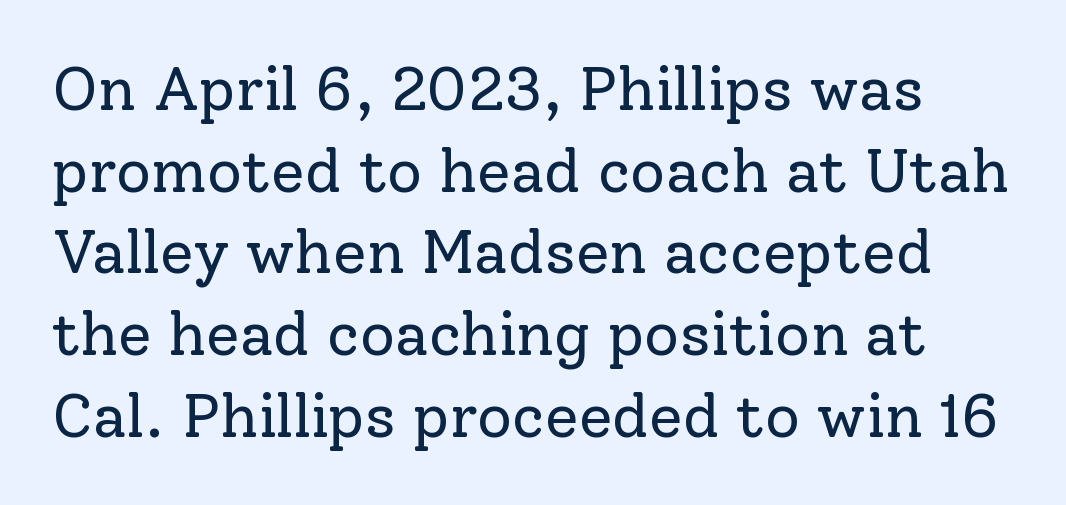
The lettering holds an erect, upright posture throughout. Type style note: has serifs. The letters sit at their default tracking, neither squeezed nor spread. Underlining? Definitely not there.
